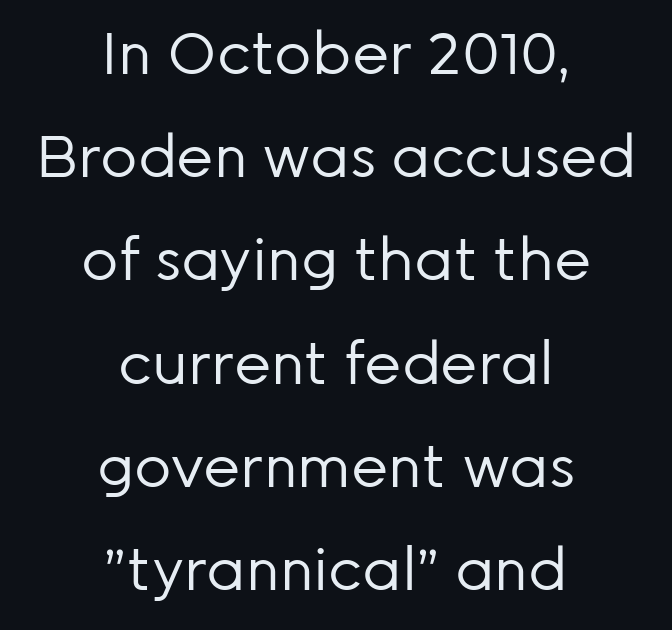
The image shows 58 px regular-weight sans-serif type, upright; set centered, line spacing 1.78x, normal letter spacing, not underlined; low stroke contrast and a medium x-height.
